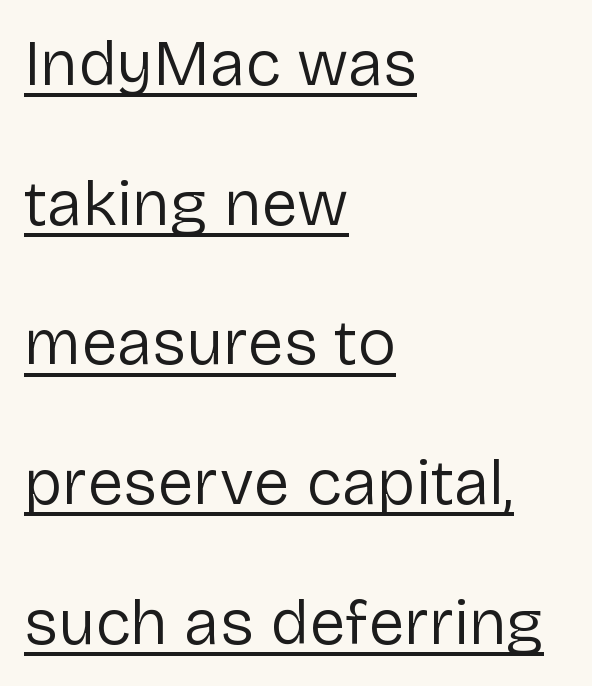
The image shows 65 px regular-weight sans-serif type, upright; set left-aligned, loose line spacing (2.15x), normal letter spacing, underlined; low stroke contrast and a medium x-height.
